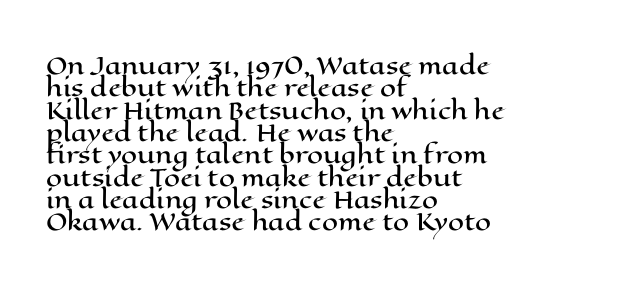
The image shows 23 px text type, upright; set left-aligned, tight line spacing (0.97x), normal letter spacing, not underlined.
